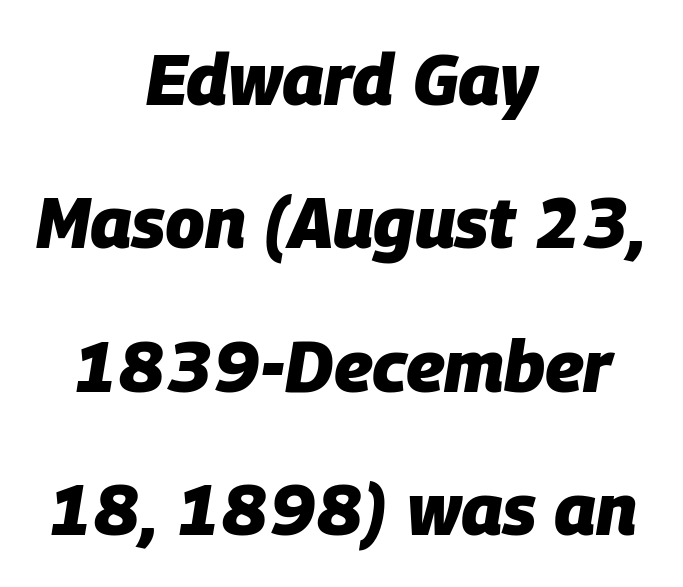
Q: Is the text bold? A: Yes.
Q: Is the text italic (slanted)? A: Yes, it leans right by about 9 degrees.
Q: Is the text underlined? A: No.
Q: How is the paragraph aligned? A: Centered.
Q: Is the spacing between letters normal or unusually wide? A: Normal.
Q: Is the spacing between lines tight, normal or loose? A: Loose.
Q: Width (condensed, normal, or wide)? A: Normal.
Q: Stroke contrast? A: Low.
Q: x-height? A: Large.
Q: Monospaced? A: No.
